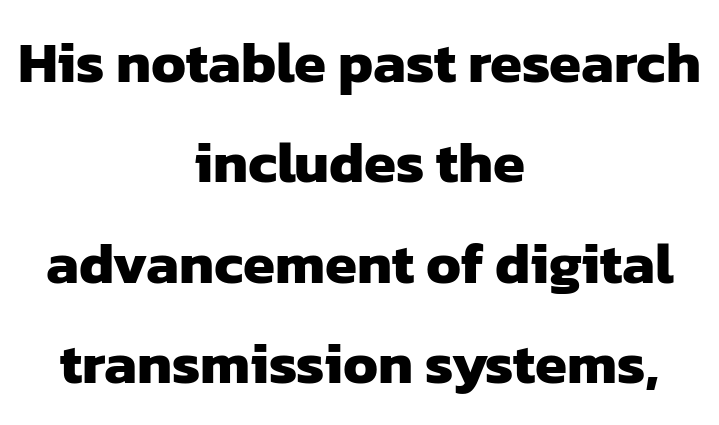
Q: Is the text bold? A: Yes.
Q: Is the typeface a serif or a sans-serif typeface? A: Sans-serif.
Q: Is the text underlined? A: No.
Q: How is the paragraph aligned? A: Centered.
Q: Is the spacing between letters normal or unusually wide? A: Normal.
Q: Width (condensed, normal, or wide)? A: Normal.
Q: Stroke contrast? A: Low.
Q: x-height? A: Medium.
Q: Monospaced? A: No.
